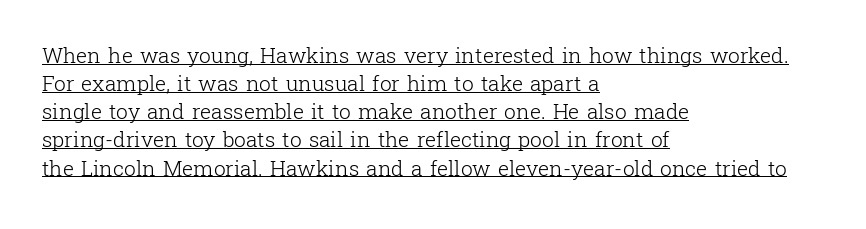
{"italic": "no", "bold": "no", "underline": "yes", "align": "left", "line_spacing": "normal", "line_spacing_ratio": 1.34, "letter_spacing": "normal", "letter_spacing_em": 0.0, "glyph_px": 21}
